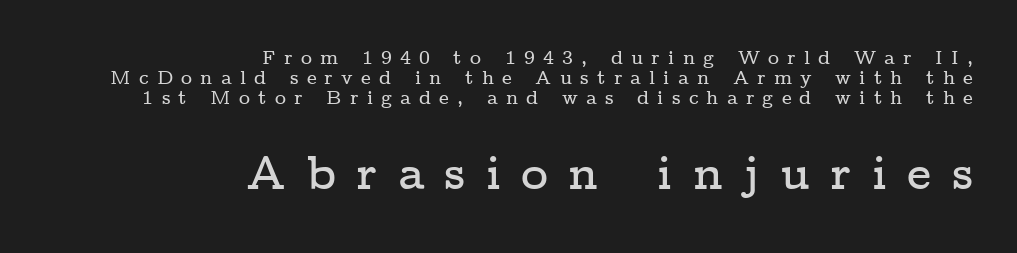
Q: Is the text italic (slanted)? A: No, it is upright.
Q: Is the typeface a serif or a sans-serif typeface? A: Serif.
Q: Is the text underlined? A: No.
Q: How is the paragraph aligned? A: Right-aligned.
Q: Is the spacing between letters normal or unusually wide? A: Unusually wide.
Q: Is the spacing between lines tight, normal or loose? A: Tight.
Q: Which block of text is set in a larger size, the first (top) or the second (bottom)? A: The second (bottom) one.
Q: Width (condensed, normal, or wide)? A: Wide.
Q: Stroke contrast? A: Low.
Q: x-height? A: Medium.
Q: Monospaced? A: No.
